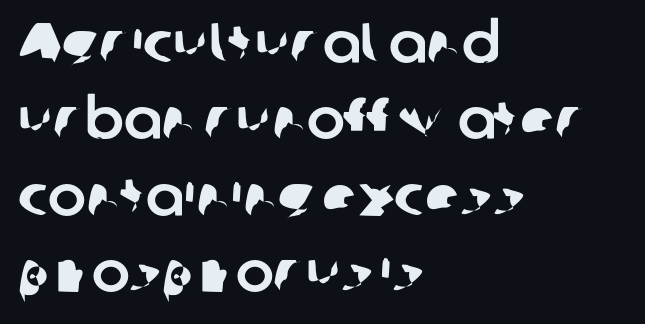
{"serif": "no", "width": "normal", "stroke_contrast": "low", "x_height": "medium", "monospaced": "no", "underline": "no", "align": "left", "line_spacing": "normal", "line_spacing_ratio": 1.34, "letter_spacing": "normal", "letter_spacing_em": 0.0, "glyph_px": 57}
